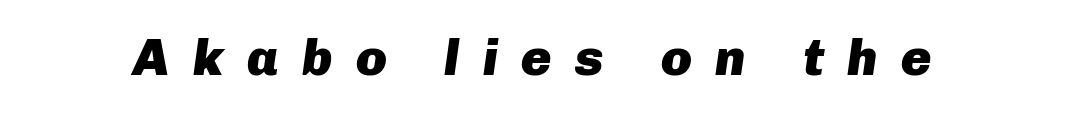
Strong, thick strokes mark this as bold type. Does the lettering tilt? It does — this is italic. This sample has the flowing, uneven cadence of proportional lettering. Compared with typical body copy, the letter spacing here is much looser. Letters rest on an invisible, unmarked baseline.
